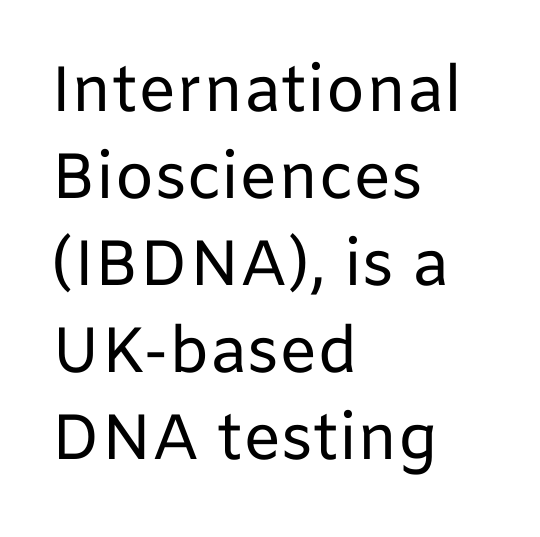
{"serif": "no", "italic": "no", "bold": "no", "weight": "regular", "width": "normal", "stroke_contrast": "low", "x_height": "medium", "monospaced": "no", "underline": "no", "align": "left", "line_spacing": "normal", "line_spacing_ratio": 1.36, "letter_spacing": "normal", "letter_spacing_em": 0.0, "glyph_px": 64}
